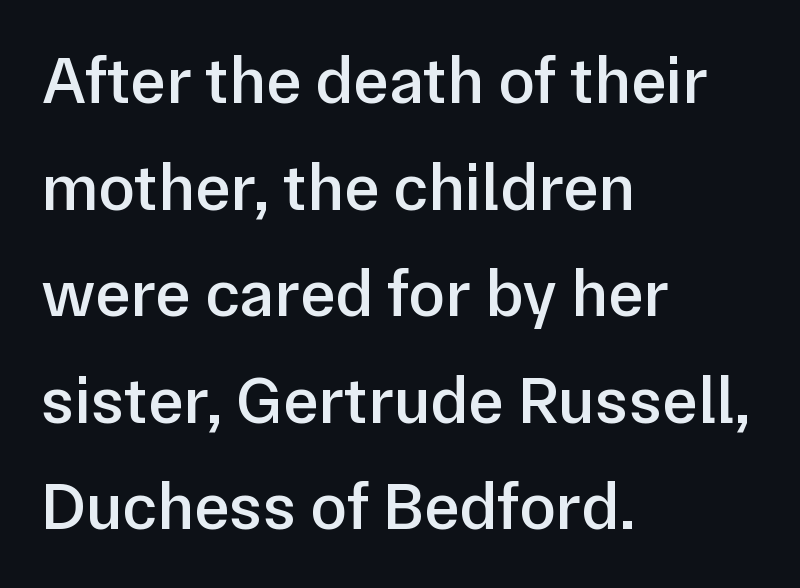
Q: Is the text bold? A: Semi-bold.
Q: Is the text italic (slanted)? A: No, it is upright.
Q: Is the typeface a serif or a sans-serif typeface? A: Sans-serif.
Q: Is the text underlined? A: No.
Q: How is the paragraph aligned? A: Left-aligned.
Q: Is the spacing between letters normal or unusually wide? A: Normal.
Q: Is the spacing between lines tight, normal or loose? A: Normal.
Q: Width (condensed, normal, or wide)? A: Normal.
Q: Stroke contrast? A: Low.
Q: x-height? A: Medium.
Q: Monospaced? A: No.
